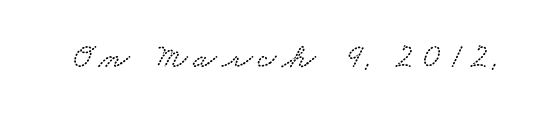
These lines are rendered in a variable-pitch font. Has an underline been added? It has not. Note: serifs present on the glyphs.
